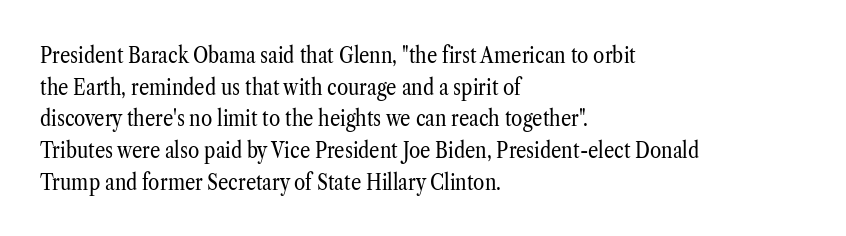
Q: Is the text bold? A: No.
Q: Is the text italic (slanted)? A: No, it is upright.
Q: Is the text underlined? A: No.
Q: How is the paragraph aligned? A: Left-aligned.
Q: Is the spacing between letters normal or unusually wide? A: Normal.
Q: Is the spacing between lines tight, normal or loose? A: Normal.
